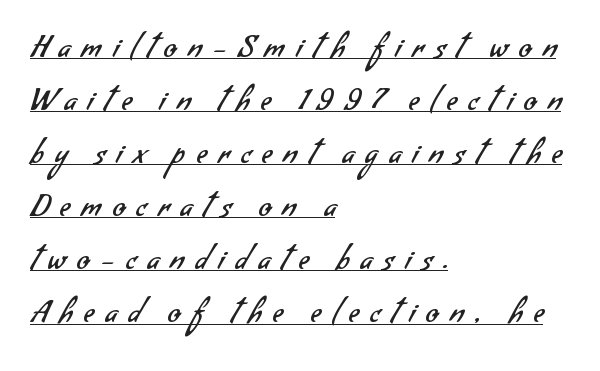
Do the characters align in a grid? No, the font is proportional. No chunkiness to these letters — they're not bold. Beneath each row of characters lies a ruled line. Horizontal alignment here is leftward, the default for most running prose. Short note: letters widely spaced.
